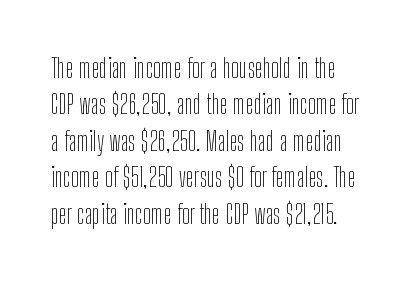
The zone under the glyphs is completely vacant. These lines keep a tight, regular rhythm from letter to letter. Counters stay open thanks to moderate or lighter strokes. Evenly set lines give the paragraph a standard silhouette. It's the straight-up-and-down kind of type.
